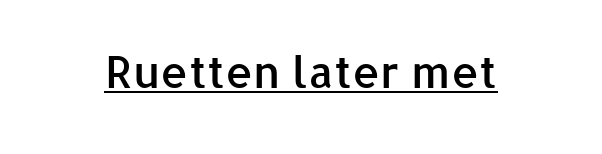
Q: Is the text bold? A: Semi-bold.
Q: Is the text italic (slanted)? A: No, it is upright.
Q: Is the typeface a serif or a sans-serif typeface? A: Sans-serif.
Q: Is the text underlined? A: Yes.
Q: Is the spacing between letters normal or unusually wide? A: Normal.
Q: Width (condensed, normal, or wide)? A: Normal.
Q: Stroke contrast? A: Low.
Q: x-height? A: Medium.
Q: Monospaced? A: No.
